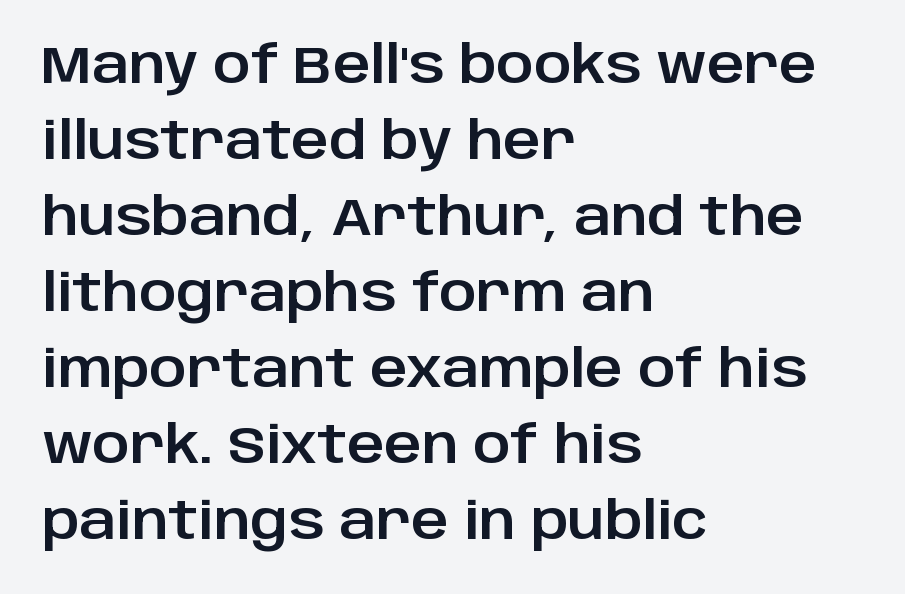
{"serif": "no", "italic": "no", "width": "normal", "stroke_contrast": "low", "x_height": "large", "monospaced": "no", "underline": "no", "align": "left", "line_spacing": "normal", "line_spacing_ratio": 1.49, "letter_spacing": "normal", "letter_spacing_em": 0.0, "glyph_px": 51}
